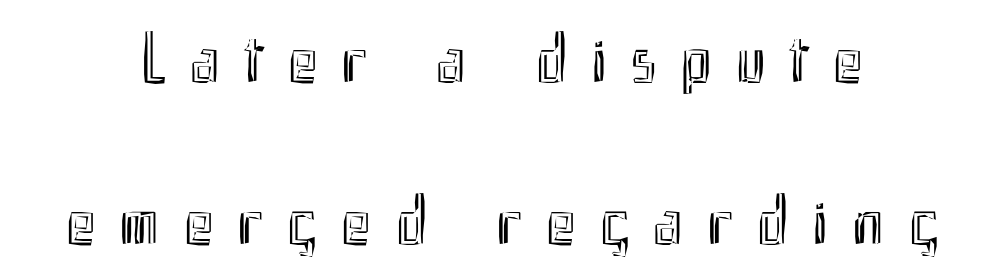
Each letter keeps its own natural width here, so spacing adapts to shape. The foot of each line stays bare and open. The letters are spread apart with noticeably loose tracking. What's the leading like? Stretched, with rows far apart. It's the straight-up-and-down kind of type.
